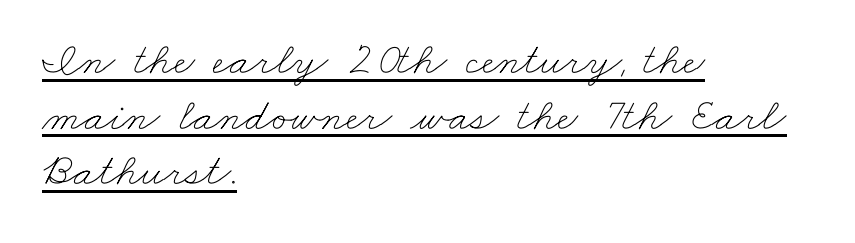
{"bold": "no", "weight": "thin", "width": "wide", "stroke_contrast": "low", "x_height": "small", "monospaced": "no", "underline": "yes", "align": "left", "line_spacing_ratio": 1.21, "letter_spacing": "normal", "letter_spacing_em": 0.0, "glyph_px": 46}
